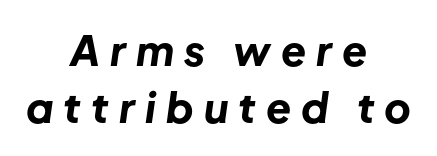
{"italic": "yes", "lean": "right", "slant_degrees": 8, "bold": "yes", "weight": "bold", "width": "normal", "stroke_contrast": "low", "x_height": "medium", "monospaced": "no", "underline": "no", "align": "center", "line_spacing": "normal", "line_spacing_ratio": 1.38, "letter_spacing": "wide", "letter_spacing_em": 0.25, "glyph_px": 41}
